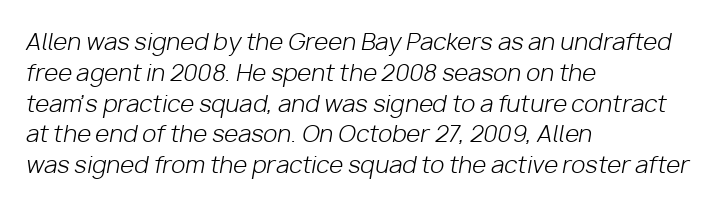
Q: Is the text bold? A: No.
Q: Is the text italic (slanted)? A: Yes, it leans right by about 10 degrees.
Q: Is the text underlined? A: No.
Q: How is the paragraph aligned? A: Left-aligned.
Q: Is the spacing between letters normal or unusually wide? A: Normal.
Q: Is the spacing between lines tight, normal or loose? A: Normal.
